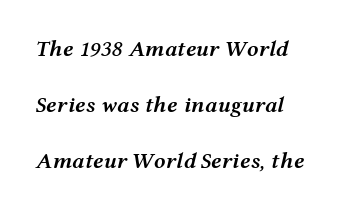
Q: Is the text bold? A: Semi-bold.
Q: Is the text italic (slanted)? A: Yes, it leans right by about 12 degrees.
Q: Is the text underlined? A: No.
Q: How is the paragraph aligned? A: Left-aligned.
Q: Is the spacing between letters normal or unusually wide? A: Normal.
Q: Is the spacing between lines tight, normal or loose? A: Loose.
